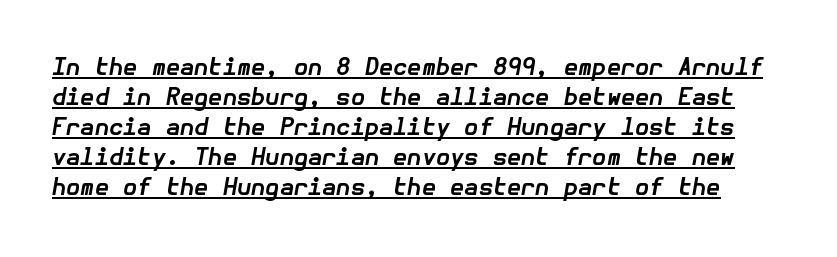
The image shows 23 px bold type, italic (leaning right); set normal line spacing (1.3x), normal letter spacing, underlined.
